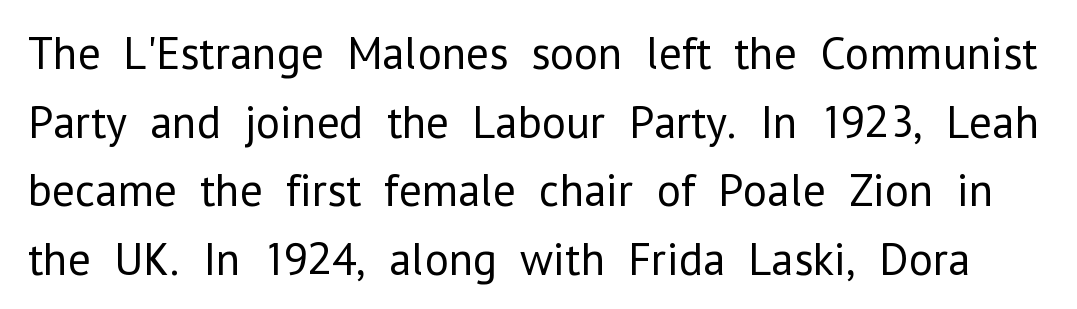
The image shows 46 px regular-weight sans-serif type, upright; set normal line spacing (1.49x), normal letter spacing, not underlined; low stroke contrast and a medium x-height.
